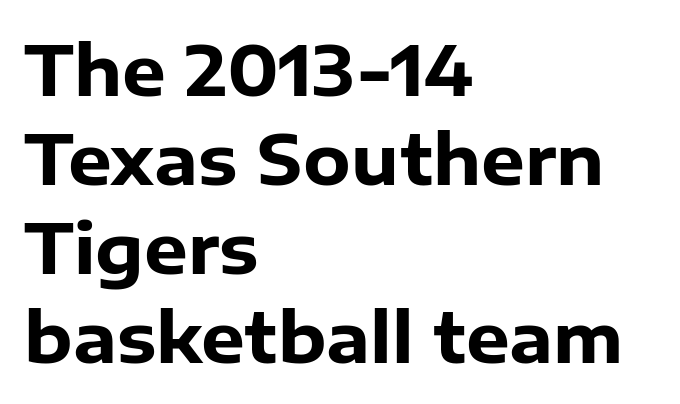
The image shows 69 px heavy sans-serif type, upright; set left-aligned, normal line spacing (1.29x), normal letter spacing, not underlined; low stroke contrast and a medium x-height.
